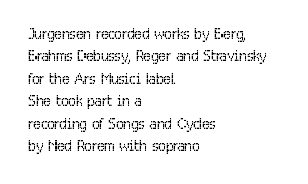
The image shows 20 px text type, upright; set left-aligned, tight line spacing (1.12x), normal letter spacing, not underlined.
